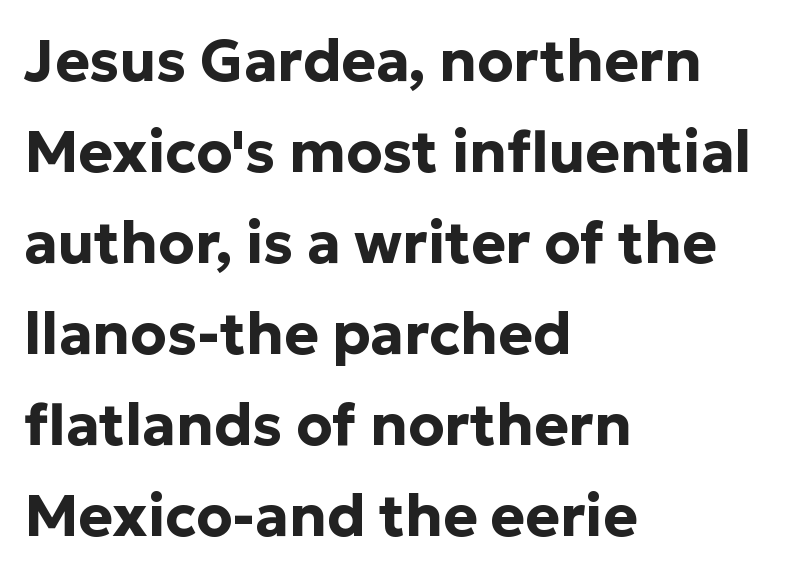
The image shows 58 px bold sans-serif type, upright; set left-aligned, normal line spacing (1.57x), normal letter spacing, not underlined; low stroke contrast and a medium x-height.
